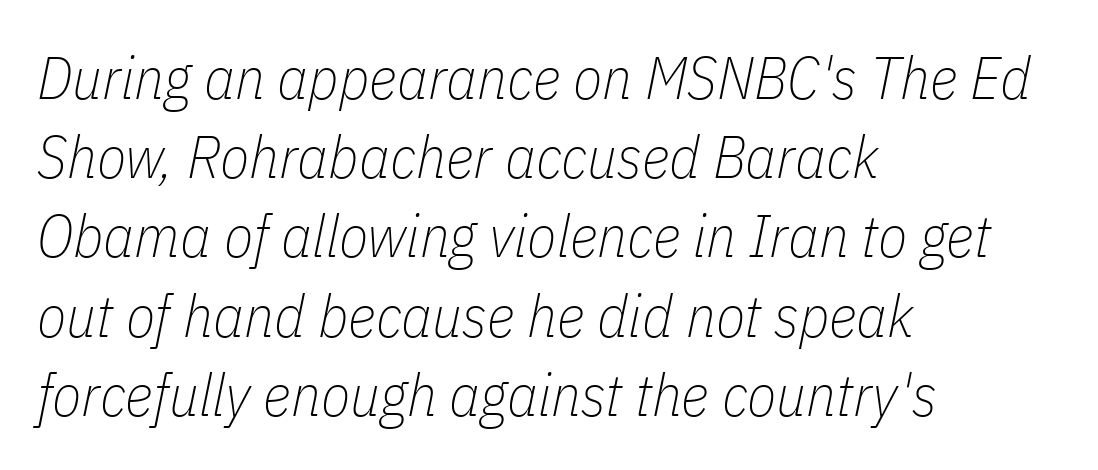
Would a proofreader flag this as italicized? Yes. How are the letters spaced? Ordinarily, with no added tracking. The passage shown is not underscored anywhere. Counters stay open thanks to moderate or lighter strokes. The rendering uses natural spacing where letterforms have individual widths. Layout note: lines flush left.
